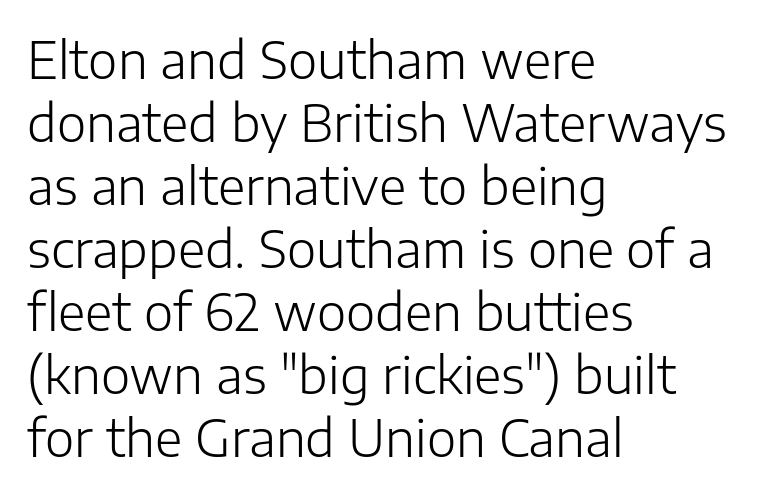
Q: Is the text bold? A: No.
Q: Is the text italic (slanted)? A: No, it is upright.
Q: Is the typeface a serif or a sans-serif typeface? A: Sans-serif.
Q: Is the text underlined? A: No.
Q: How is the paragraph aligned? A: Left-aligned.
Q: Is the spacing between letters normal or unusually wide? A: Normal.
Q: Is the spacing between lines tight, normal or loose? A: Normal.
Q: Width (condensed, normal, or wide)? A: Normal.
Q: Stroke contrast? A: Low.
Q: x-height? A: Medium.
Q: Monospaced? A: No.
